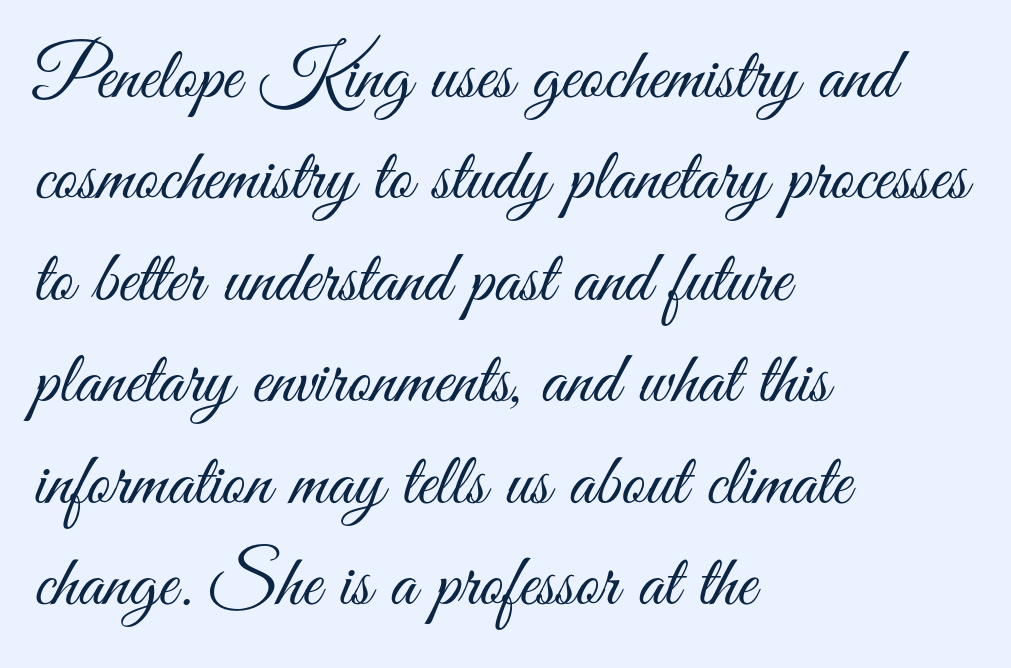
Q: Is the text bold? A: No.
Q: Is the text italic (slanted)? A: Yes.
Q: Is the typeface a serif or a sans-serif typeface? A: Sans-serif.
Q: Is the text underlined? A: No.
Q: How is the paragraph aligned? A: Left-aligned.
Q: Is the spacing between letters normal or unusually wide? A: Normal.
Q: Is the spacing between lines tight, normal or loose? A: Normal.
Q: Width (condensed, normal, or wide)? A: Condensed.
Q: Stroke contrast? A: Medium.
Q: x-height? A: Small.
Q: Monospaced? A: No.
